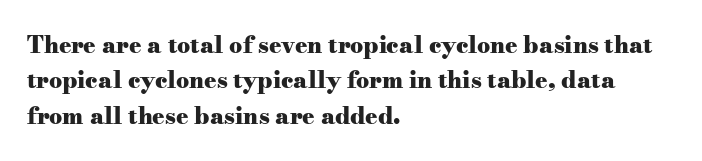
The strip under each line holds only bare page. The designer left line spacing at the default. Typeset ragged right — the left edge is the straight one. Heavy-handed strokes throughout: this text is bold.
